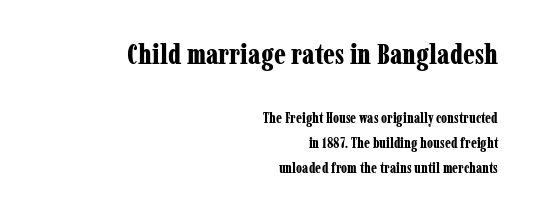
The image shows 28 px bold, condensed serif type, upright; set right-aligned, line spacing 1.77x, normal letter spacing, not underlined; the first (top) block is 2.0x larger; low stroke contrast and a medium x-height.
